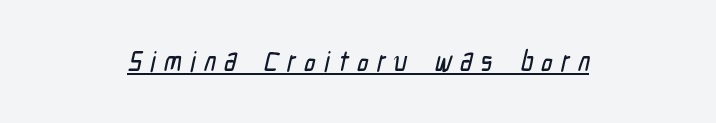
Q: Is the typeface a serif or a sans-serif typeface? A: Sans-serif.
Q: Is the text underlined? A: Yes.
Q: How is the paragraph aligned? A: Centered.
Q: Is the spacing between letters normal or unusually wide? A: Unusually wide.
Q: Width (condensed, normal, or wide)? A: Condensed.
Q: Stroke contrast? A: Low.
Q: x-height? A: Medium.
Q: Monospaced? A: No.
